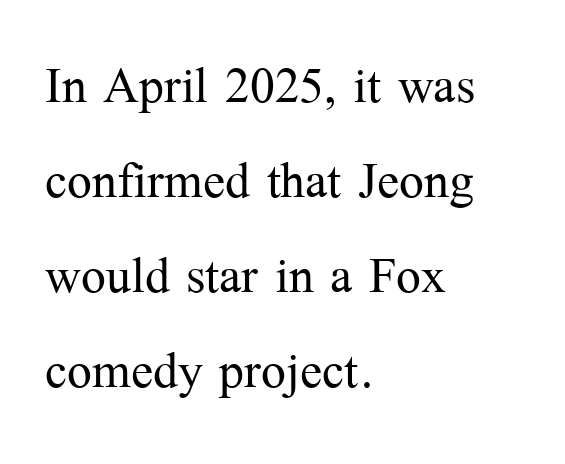
The image shows 66 px light serif type, upright; set left-aligned, normal line spacing (1.44x), normal letter spacing, not underlined; medium stroke contrast and a medium x-height.
